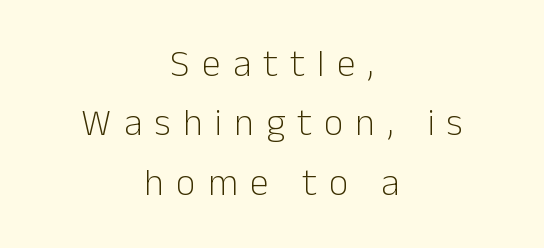
{"serif": "no", "italic": "no", "bold": "no", "weight": "light", "width": "normal", "stroke_contrast": "low", "x_height": "medium", "monospaced": "no", "underline": "no", "align": "center", "line_spacing": "normal", "line_spacing_ratio": 1.56, "letter_spacing": "wide", "letter_spacing_em": 0.32, "glyph_px": 38}
